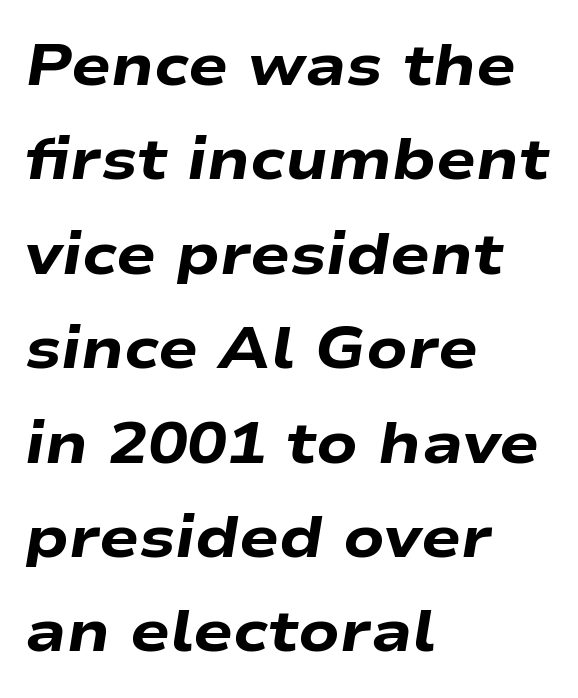
Yep, that's italic — everything's leaning. Evenly set lines give the paragraph a standard silhouette. The tracking reads as untouched default to a designer's eye. Quick note: underline off. Heft: maximum for text — a bold.
